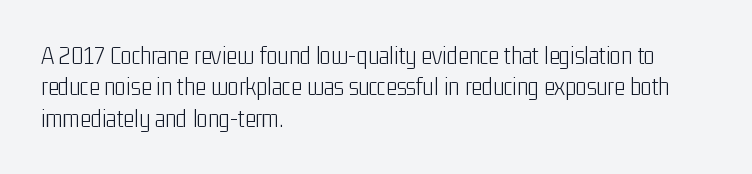
{"italic": "no", "bold": "no", "underline": "no", "align": "left", "line_spacing_ratio": 1.21, "letter_spacing": "normal", "letter_spacing_em": 0.0, "glyph_px": 26}
